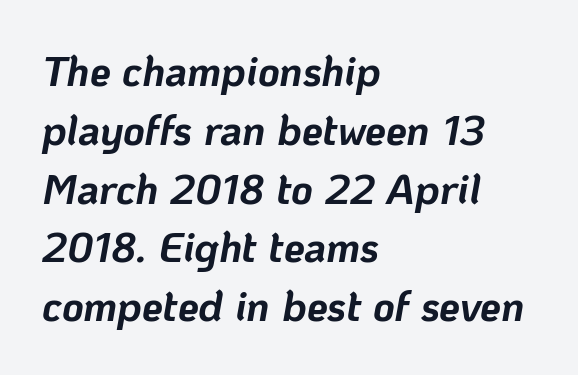
Q: Is the text bold? A: Yes.
Q: Is the text italic (slanted)? A: Yes, it leans right by about 10 degrees.
Q: Is the text underlined? A: No.
Q: How is the paragraph aligned? A: Left-aligned.
Q: Is the spacing between letters normal or unusually wide? A: Normal.
Q: Is the spacing between lines tight, normal or loose? A: Normal.
Q: Width (condensed, normal, or wide)? A: Normal.
Q: Stroke contrast? A: Low.
Q: x-height? A: Medium.
Q: Monospaced? A: No.
